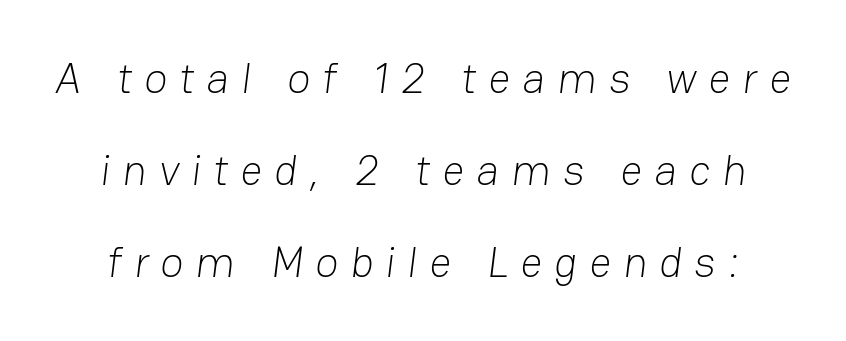
{"serif": "no", "bold": "no", "weight": "light", "width": "normal", "stroke_contrast": "low", "x_height": "medium", "monospaced": "no", "underline": "no", "line_spacing": "loose", "line_spacing_ratio": 2.14, "letter_spacing": "wide", "letter_spacing_em": 0.28, "glyph_px": 43}
